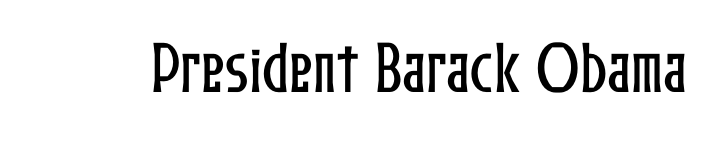
A typesetter would call this proportional, since set widths differ per character. Rule under the text: the space is simply empty. Each word holds together tightly as a unit, with standard inter-letter gaps. Is there any slant? The stems are plumb.
